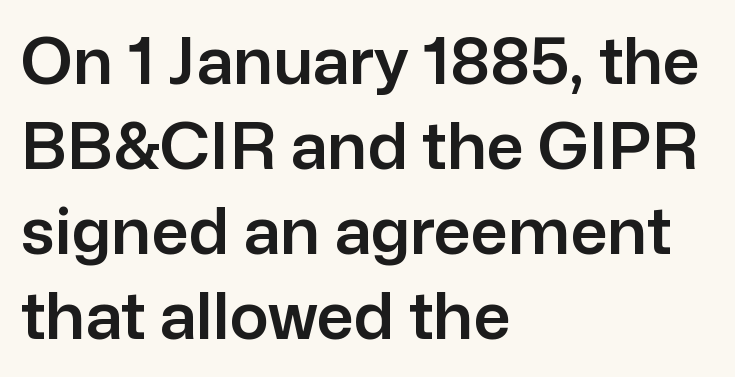
The image shows 65 px sans-serif type, upright; set left-aligned, normal line spacing (1.31x), normal letter spacing, not underlined; low stroke contrast and a medium x-height.
